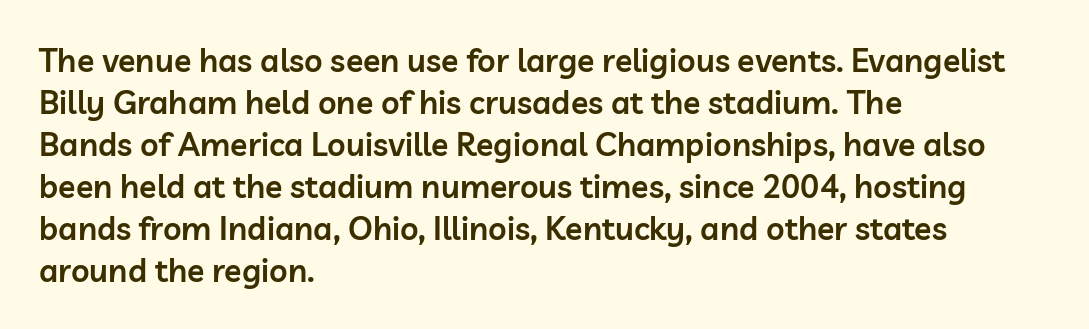
The image shows 32 px semibold sans-serif type, upright; set left-aligned, normal line spacing (1.31x), normal letter spacing, not underlined; low stroke contrast and a medium x-height.
